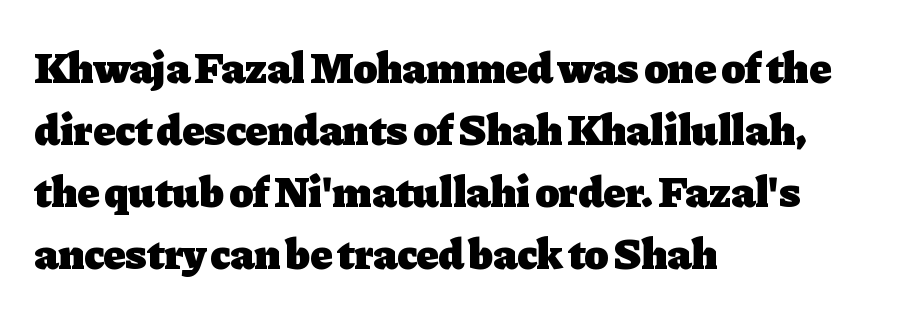
The image shows 44 px heavy serif type, upright; set left-aligned, normal line spacing (1.41x), normal letter spacing, not underlined; low stroke contrast and a medium x-height.
